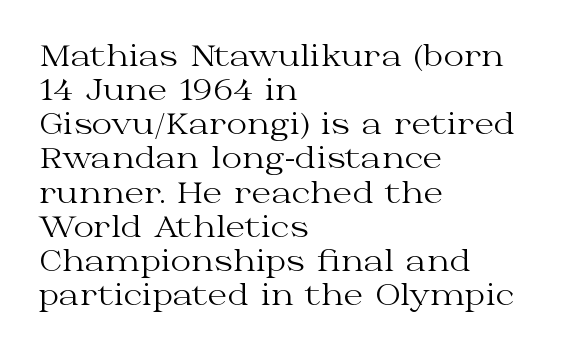
The image shows 28 px regular-weight, wide serif type, upright; set left-aligned, line spacing 1.22x, normal letter spacing, not underlined; medium stroke contrast and a medium x-height.
